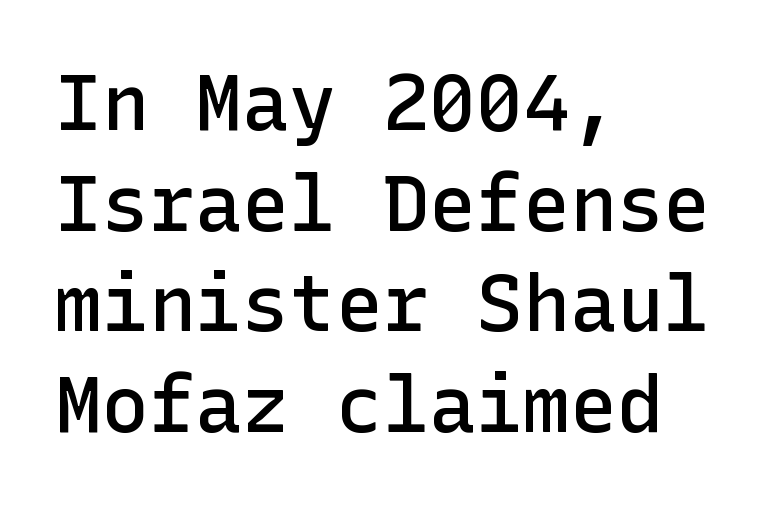
In terms of letterspacing, this is plain default setting. Set as a demibold, roughly 600 on the weight scale. The type sits square on the baseline with zero lean. The lines in this sample share a left origin and differ only in where they stop.
